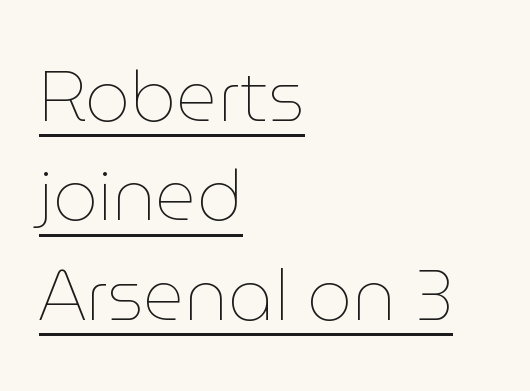
{"italic": "no", "bold": "no", "weight": "thin", "width": "normal", "stroke_contrast": "low", "x_height": "medium", "monospaced": "no", "underline": "yes", "align": "left", "line_spacing": "normal", "line_spacing_ratio": 1.4, "letter_spacing": "normal", "letter_spacing_em": 0.0, "glyph_px": 71}
